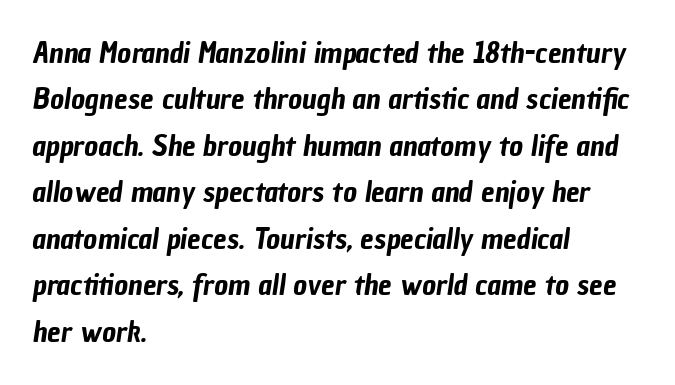
The image shows 30 px condensed sans-serif type; set left-aligned, normal line spacing (1.55x), normal letter spacing, not underlined; low stroke contrast and a medium x-height.
